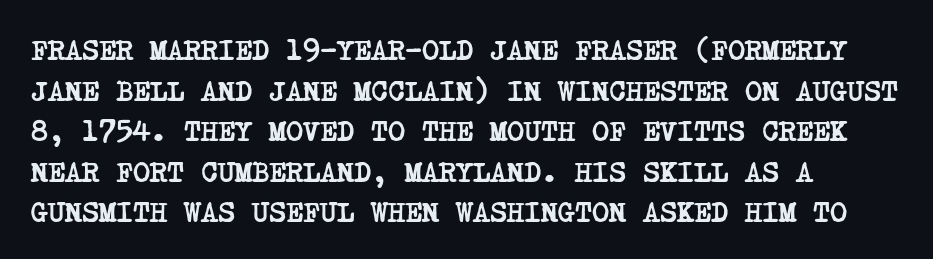
The image shows 29 px semibold, condensed serif type; set left-aligned, normal line spacing (1.4x), normal letter spacing, not underlined; low stroke contrast and a large x-height.
